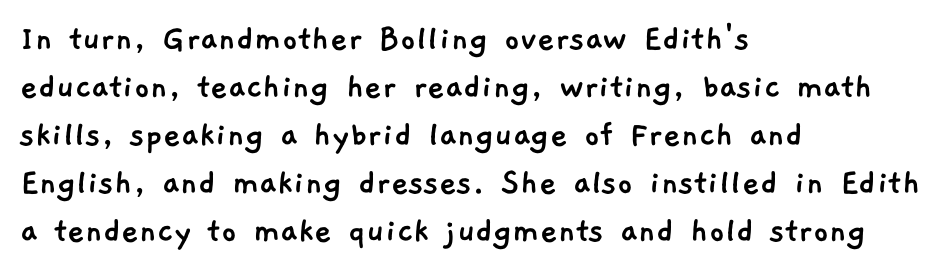
{"serif": "no", "width": "normal", "stroke_contrast": "low", "x_height": "medium", "monospaced": "no", "underline": "no", "align": "left", "line_spacing": "normal", "line_spacing_ratio": 1.26, "letter_spacing": "normal", "letter_spacing_em": 0.0, "glyph_px": 38}
